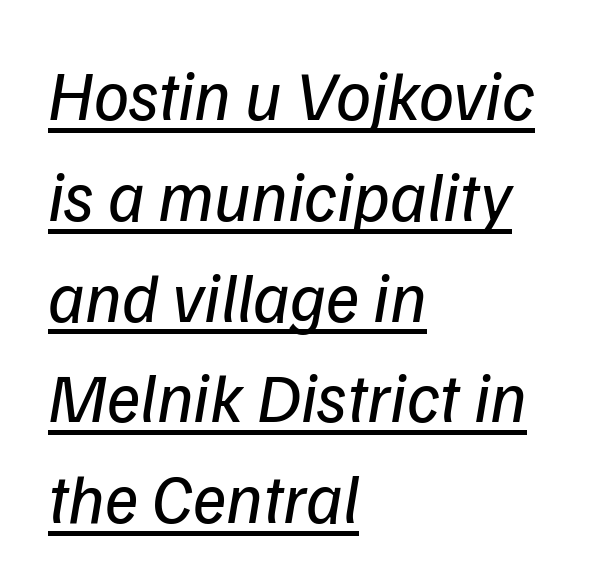
Q: Is the text bold? A: No.
Q: Is the typeface a serif or a sans-serif typeface? A: Sans-serif.
Q: Is the text underlined? A: Yes.
Q: How is the paragraph aligned? A: Left-aligned.
Q: Is the spacing between letters normal or unusually wide? A: Normal.
Q: Is the spacing between lines tight, normal or loose? A: Normal.
Q: Width (condensed, normal, or wide)? A: Normal.
Q: Stroke contrast? A: Low.
Q: x-height? A: Medium.
Q: Monospaced? A: No.
